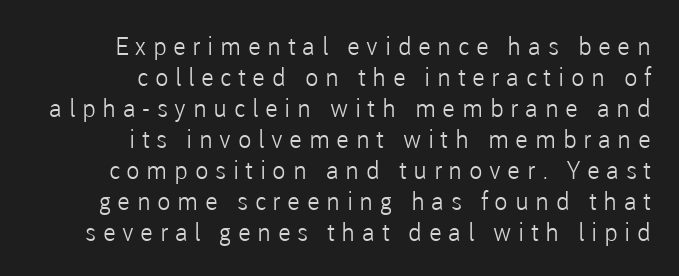
{"italic": "no", "bold": "no", "underline": "no", "align": "right", "line_spacing_ratio": 1.24, "letter_spacing": "wide", "letter_spacing_em": 0.26, "glyph_px": 25}
